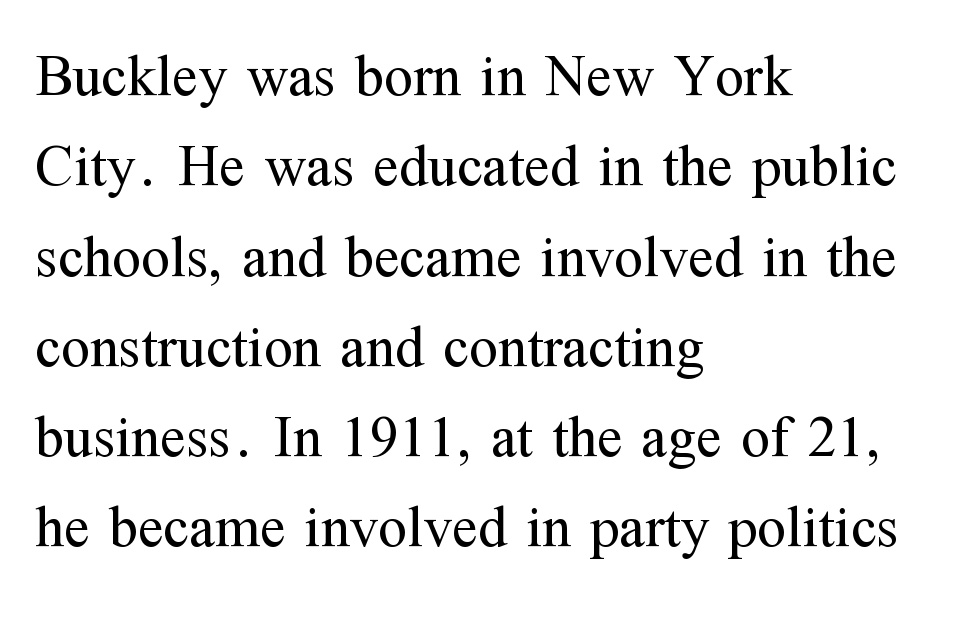
{"serif": "yes", "italic": "no", "bold": "no", "weight": "regular", "width": "normal", "stroke_contrast": "medium", "x_height": "medium", "monospaced": "no", "underline": "no", "align": "left", "line_spacing": "normal", "line_spacing_ratio": 1.53, "letter_spacing": "normal", "letter_spacing_em": 0.0, "glyph_px": 59}
